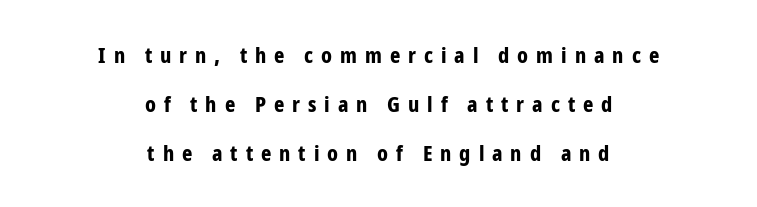
The image shows 22 px bold type, upright; set centered, loose line spacing (2.22x), unusually wide letter spacing (+0.36 em), not underlined.
